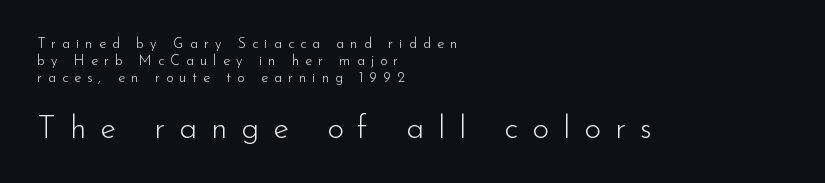
Q: Is the text bold? A: No.
Q: Is the text italic (slanted)? A: No, it is upright.
Q: Is the typeface a serif or a sans-serif typeface? A: Sans-serif.
Q: Is the text underlined? A: No.
Q: How is the paragraph aligned? A: Left-aligned.
Q: Is the spacing between letters normal or unusually wide? A: Unusually wide.
Q: Which block of text is set in a larger size, the first (top) or the second (bottom)? A: The second (bottom) one.
Q: Width (condensed, normal, or wide)? A: Normal.
Q: Stroke contrast? A: Low.
Q: x-height? A: Small.
Q: Monospaced? A: No.
